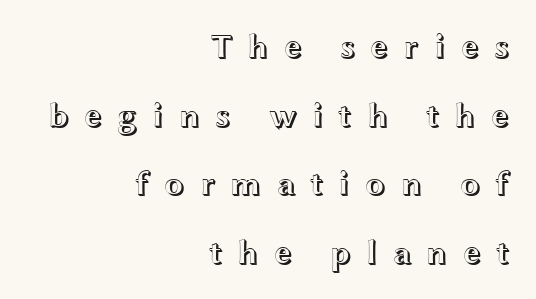
The paragraph shown leans on its right margin. The strip under each line holds only bare page. Tracking here is generous; glyphs stand well apart from one another. Ordinary non-slanted type is in use.
